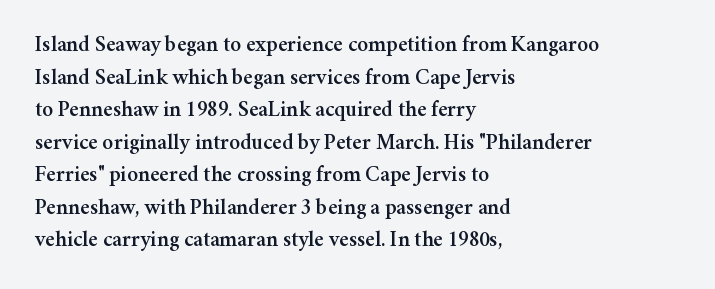
The image shows 22 px text type, upright; set left-aligned, normal line spacing (1.48x), normal letter spacing, not underlined.
